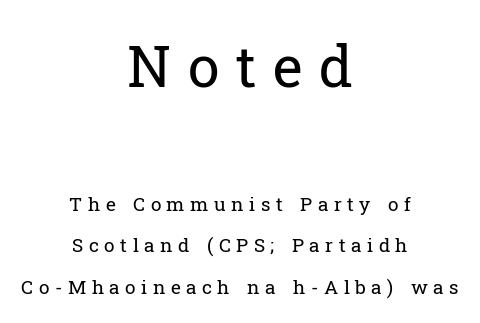
Q: Is the text bold? A: No.
Q: Is the text italic (slanted)? A: No, it is upright.
Q: Is the typeface a serif or a sans-serif typeface? A: Serif.
Q: Is the text underlined? A: No.
Q: How is the paragraph aligned? A: Centered.
Q: Is the spacing between letters normal or unusually wide? A: Unusually wide.
Q: Is the spacing between lines tight, normal or loose? A: Loose.
Q: Which block of text is set in a larger size, the first (top) or the second (bottom)? A: The first (top) one.
Q: Width (condensed, normal, or wide)? A: Normal.
Q: Stroke contrast? A: Low.
Q: x-height? A: Medium.
Q: Monospaced? A: No.
